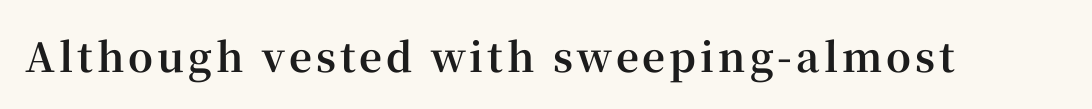
The image shows 40 px bold serif type, upright; set not underlined; high stroke contrast and a medium x-height.
